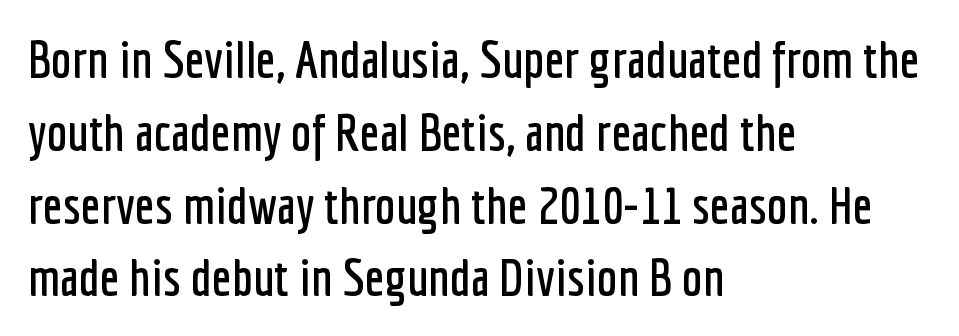
The image shows 52 px condensed sans-serif type, upright; set left-aligned, normal line spacing (1.4x), normal letter spacing, not underlined; low stroke contrast and a medium x-height.
